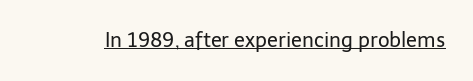
Between one letter and the next there's only the usual sliver of space. A roman cut, with each character standing at attention. The rendered words wear a rule along their underside. Heaviness? Minimal to ordinary, like unemphasized prose.
